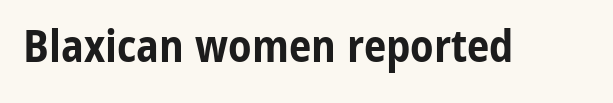
Q: Is the text bold? A: Yes.
Q: Is the text italic (slanted)? A: No, it is upright.
Q: Is the typeface a serif or a sans-serif typeface? A: Sans-serif.
Q: Is the text underlined? A: No.
Q: Is the spacing between letters normal or unusually wide? A: Normal.
Q: Width (condensed, normal, or wide)? A: Condensed.
Q: Stroke contrast? A: Low.
Q: x-height? A: Medium.
Q: Monospaced? A: No.
